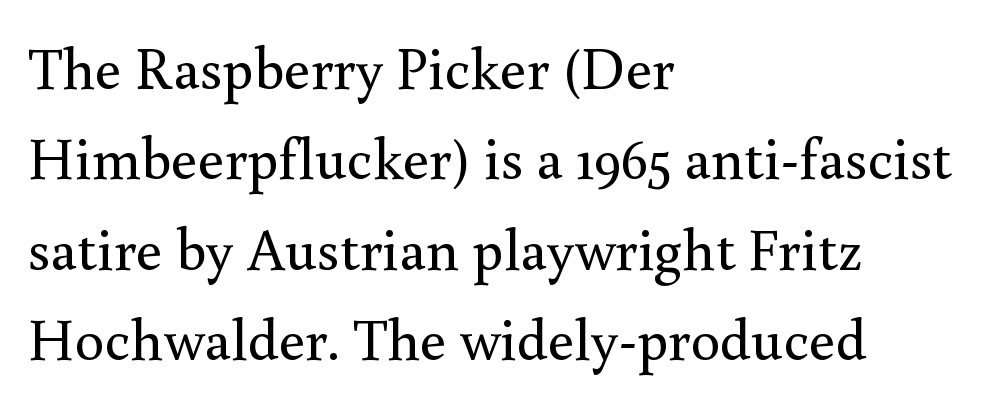
The image shows 59 px regular-weight serif type, upright; set left-aligned, normal line spacing (1.53x), normal letter spacing, not underlined; a small x-height.
